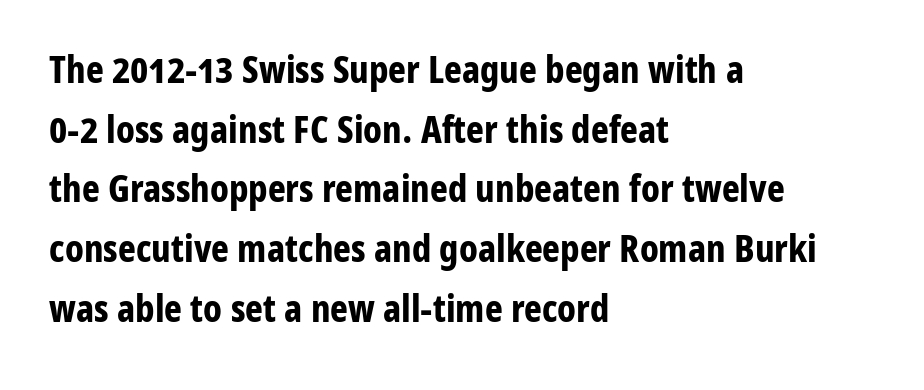
{"serif": "no", "italic": "no", "bold": "yes", "weight": "bold", "width": "condensed", "stroke_contrast": "low", "x_height": "medium", "monospaced": "no", "underline": "no", "align": "left", "line_spacing": "normal", "line_spacing_ratio": 1.57, "letter_spacing": "normal", "letter_spacing_em": 0.0, "glyph_px": 38}
